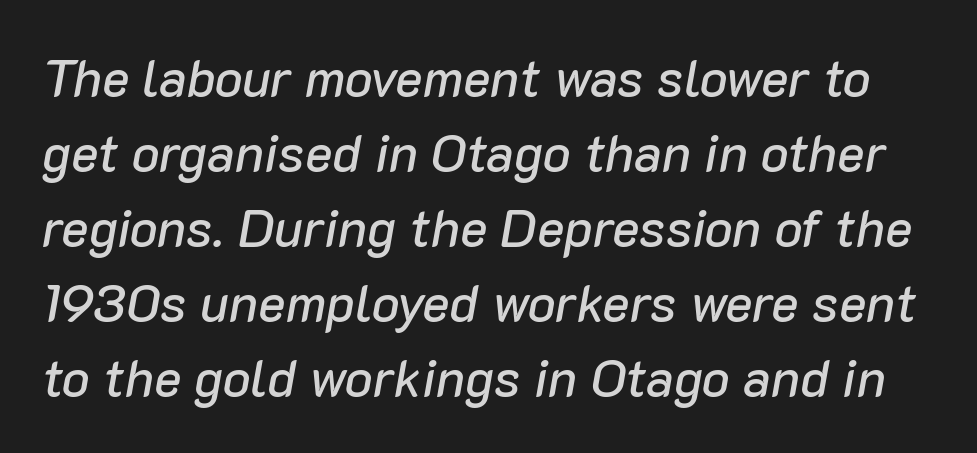
Note the varied advance widths — an 'i' is clearly narrower than an 'm'. Check the space under the baseline: it is left empty. What's the leading like? Ordinary, nothing unusual. Emphasis-style slanted type is in use. The gaps between neighbouring characters are ordinary and unremarkable.
